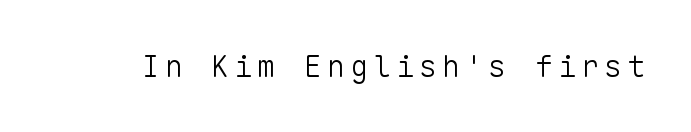
{"serif": "no", "italic": "no", "bold": "no", "weight": "light", "width": "normal", "stroke_contrast": "low", "x_height": "medium", "monospaced": "yes", "underline": "no", "glyph_px": 30}
